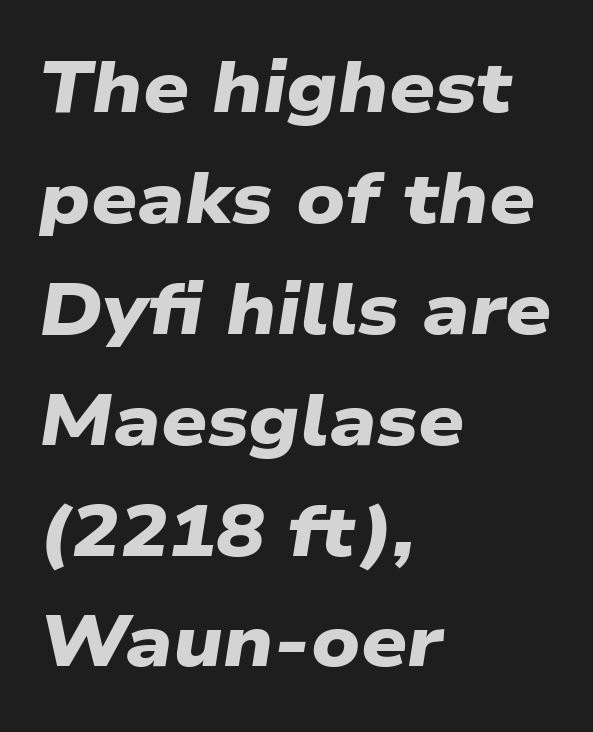
The image shows 72 px heavy, wide sans-serif type; set left-aligned, normal line spacing (1.54x), normal letter spacing, not underlined; low stroke contrast and a medium x-height.
